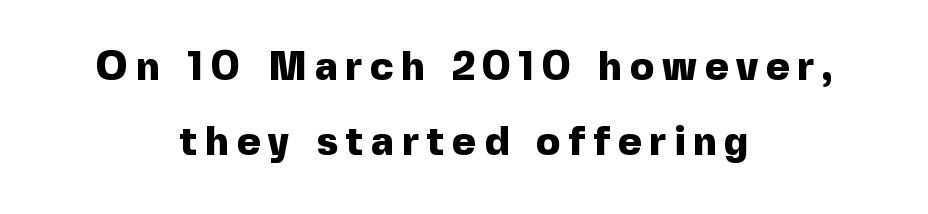
{"serif": "no", "italic": "no", "bold": "yes", "weight": "heavy", "width": "normal", "x_height": "medium", "monospaced": "no", "underline": "no", "align": "center", "line_spacing_ratio": 1.88, "letter_spacing": "wide", "letter_spacing_em": 0.2, "glyph_px": 40}
